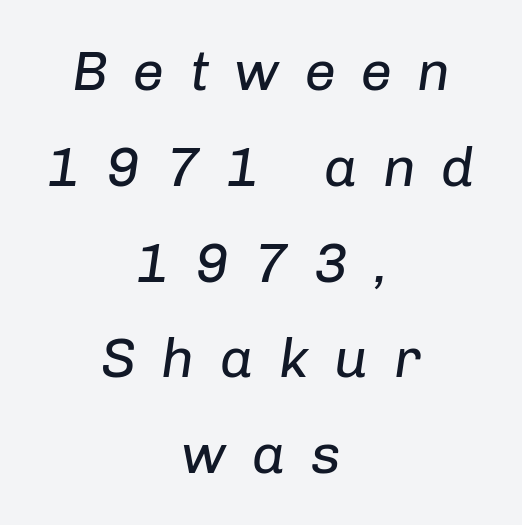
Underline: absent. Looking at the ascenders, they clearly lean. Spacing verdict: proportional, widths tailored to each character. Each stroke keeps to a modest, everyday thickness or less. The setting favours the middle, as headings and verse often do.
